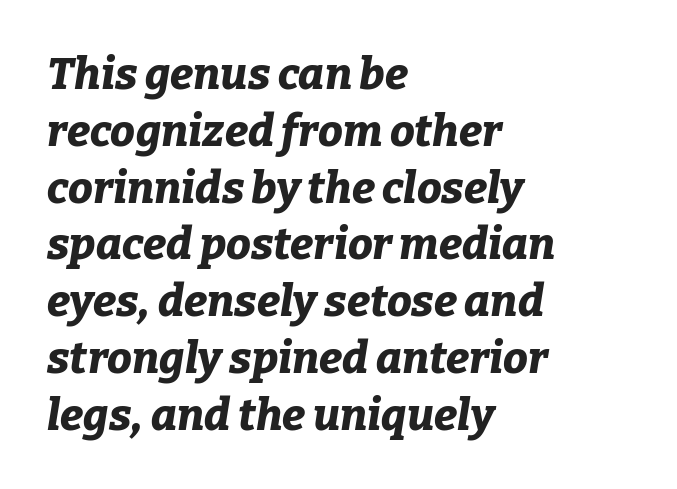
Q: Is the text bold? A: Yes.
Q: Is the text italic (slanted)? A: Yes, it leans right by about 9 degrees.
Q: Is the text underlined? A: No.
Q: How is the paragraph aligned? A: Left-aligned.
Q: Is the spacing between letters normal or unusually wide? A: Normal.
Q: Is the spacing between lines tight, normal or loose? A: Normal.
Q: Width (condensed, normal, or wide)? A: Normal.
Q: Stroke contrast? A: Low.
Q: x-height? A: Medium.
Q: Monospaced? A: No.
